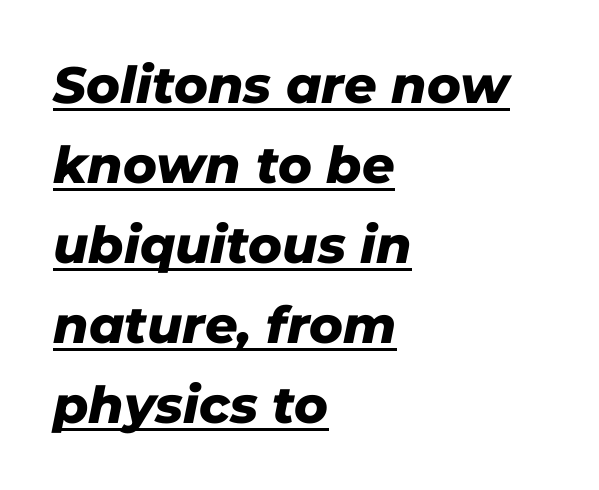
Q: Is the text bold? A: Yes.
Q: Is the text italic (slanted)? A: Yes, it leans right by about 11 degrees.
Q: Is the text underlined? A: Yes.
Q: How is the paragraph aligned? A: Left-aligned.
Q: Is the spacing between letters normal or unusually wide? A: Normal.
Q: Is the spacing between lines tight, normal or loose? A: Normal.
Q: Width (condensed, normal, or wide)? A: Normal.
Q: Stroke contrast? A: Low.
Q: x-height? A: Medium.
Q: Monospaced? A: No.
